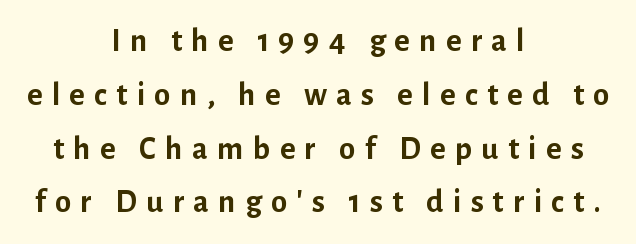
Q: Is the text bold? A: Yes.
Q: Is the text italic (slanted)? A: No, it is upright.
Q: Is the typeface a serif or a sans-serif typeface? A: Sans-serif.
Q: Is the text underlined? A: No.
Q: How is the paragraph aligned? A: Centered.
Q: Is the spacing between letters normal or unusually wide? A: Unusually wide.
Q: Is the spacing between lines tight, normal or loose? A: Normal.
Q: Width (condensed, normal, or wide)? A: Normal.
Q: Stroke contrast? A: Low.
Q: x-height? A: Medium.
Q: Monospaced? A: No.
